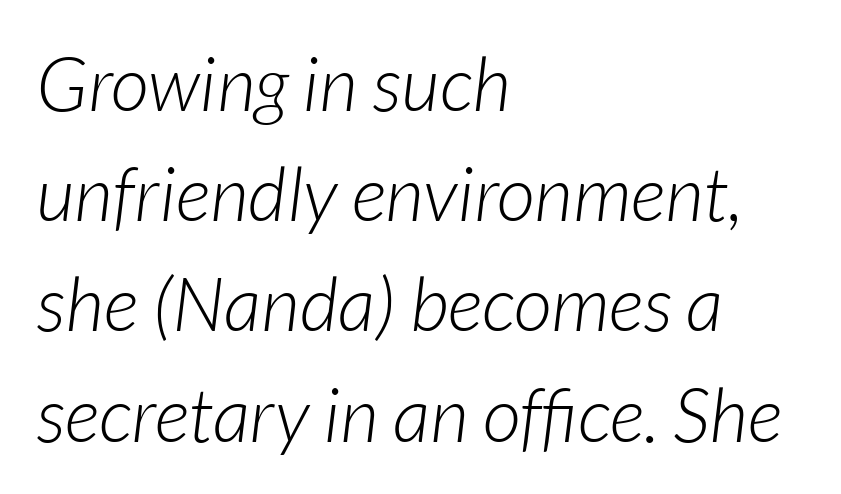
The image shows 75 px light type, italic (leaning right); set left-aligned, normal line spacing (1.47x), normal letter spacing, not underlined; low stroke contrast and a medium x-height.
